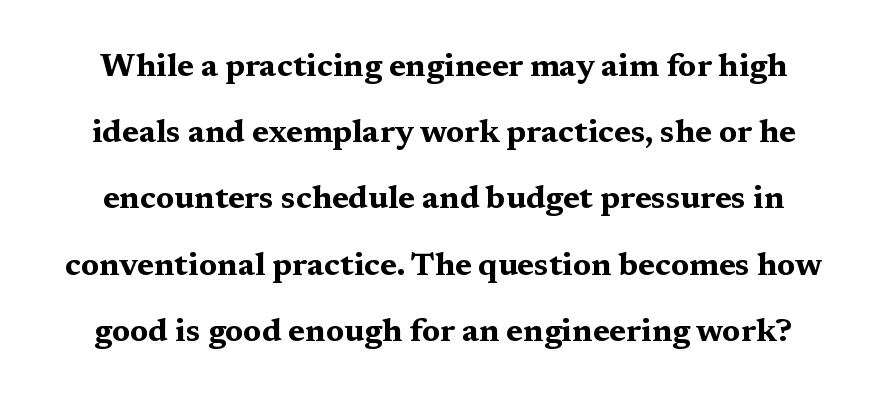
The image shows 32 px bold, wide serif type, upright; set loose line spacing (2.07x), normal letter spacing, not underlined; medium stroke contrast and a medium x-height.
